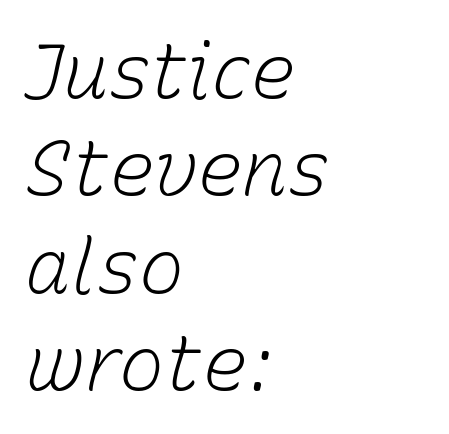
{"italic": "yes", "lean": "right", "slant_degrees": 15, "bold": "no", "weight": "light", "width": "normal", "stroke_contrast": "low", "x_height": "medium", "monospaced": "no", "underline": "no", "align": "left", "line_spacing": "normal", "line_spacing_ratio": 1.28, "letter_spacing": "normal", "letter_spacing_em": 0.0, "glyph_px": 76}
